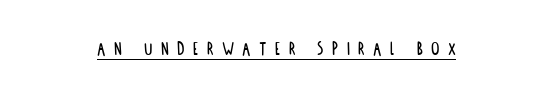
Q: Is the text italic (slanted)? A: No, it is upright.
Q: Is the text underlined? A: Yes.
Q: Is the spacing between letters normal or unusually wide? A: Unusually wide.
